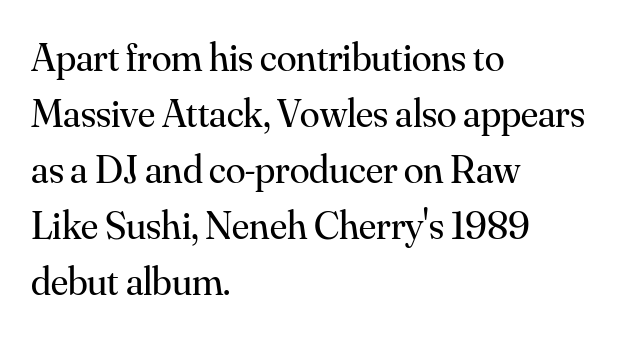
Characters remain perfectly vertical along every line. Unbolded letterforms with no extra heft. Underline: absent. Note: serifs present on the glyphs.
